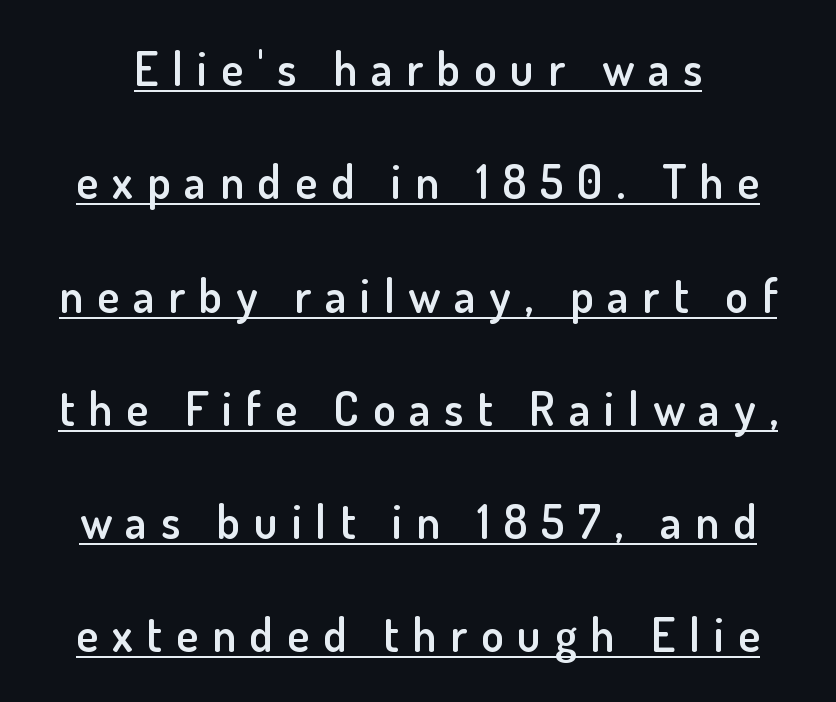
Summary of vertical rhythm: relaxed, with wide interline spacing. These lines have a slow, spaced-out rhythm from letter to letter. The type sits square on the baseline with zero lean. Looks like someone drew a line under every word here. On the weight axis this lands at semibold, roughly 600. Look at the bottom of the vertical strokes: they stop flat, with no serifs.
